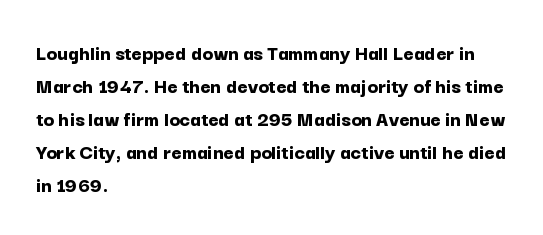
The image shows 22 px bold type, upright; set left-aligned, normal line spacing (1.5x), normal letter spacing, not underlined.
